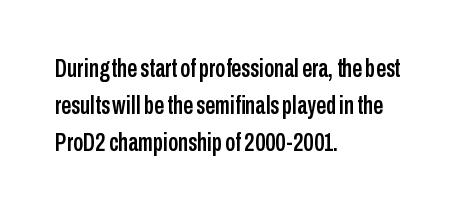
{"italic": "no", "underline": "no", "align": "left", "line_spacing": "normal", "line_spacing_ratio": 1.48, "letter_spacing": "normal", "letter_spacing_em": 0.0, "glyph_px": 25}
